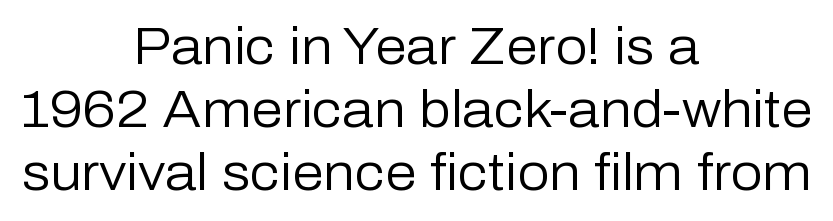
Q: Is the text bold? A: No.
Q: Is the text italic (slanted)? A: No, it is upright.
Q: Is the typeface a serif or a sans-serif typeface? A: Sans-serif.
Q: Is the text underlined? A: No.
Q: How is the paragraph aligned? A: Centered.
Q: Is the spacing between letters normal or unusually wide? A: Normal.
Q: Width (condensed, normal, or wide)? A: Normal.
Q: Stroke contrast? A: Low.
Q: x-height? A: Medium.
Q: Monospaced? A: No.
